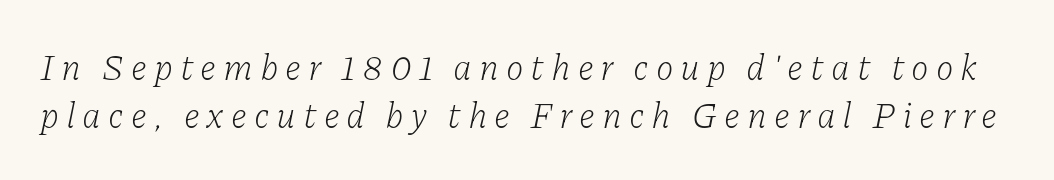
Posture: slanted. Rows of type keep a routine distance in the vertical direction. A quiet, ordinary-to-light weight characterises the typeface. Glance below the letters and you will spot only blank space. Character widths vary here, with narrow letters taking less room than wide ones.
